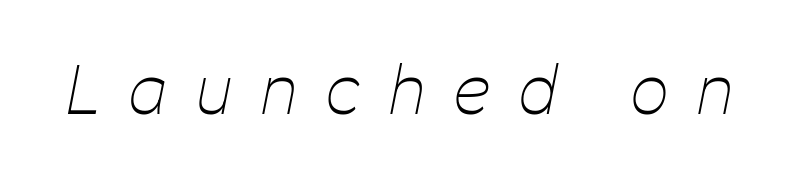
Q: Is the text bold? A: No.
Q: Is the text italic (slanted)? A: Yes, it leans right by about 11 degrees.
Q: Is the text underlined? A: No.
Q: Is the spacing between letters normal or unusually wide? A: Unusually wide.
Q: Width (condensed, normal, or wide)? A: Condensed.
Q: Stroke contrast? A: Low.
Q: x-height? A: Medium.
Q: Monospaced? A: No.
